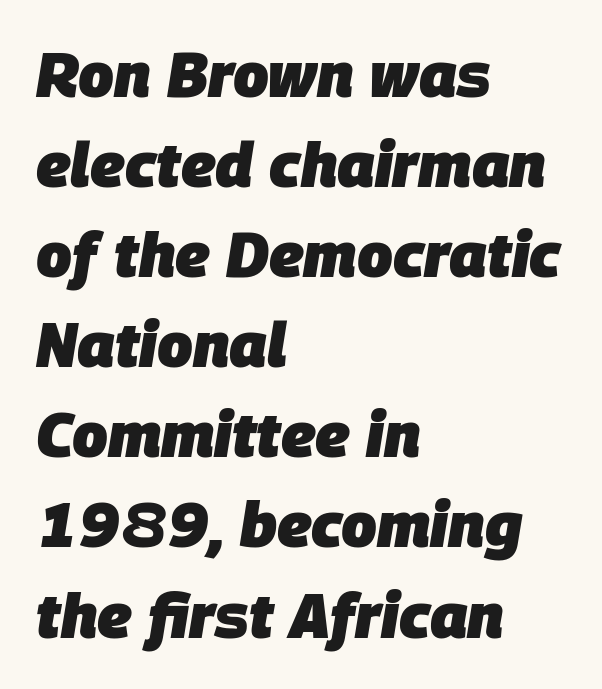
{"italic": "yes", "lean": "right", "slant_degrees": 9, "bold": "yes", "weight": "heavy", "width": "normal", "stroke_contrast": "low", "x_height": "large", "monospaced": "no", "underline": "no", "align": "left", "line_spacing": "normal", "line_spacing_ratio": 1.43, "letter_spacing": "normal", "letter_spacing_em": 0.0, "glyph_px": 63}
